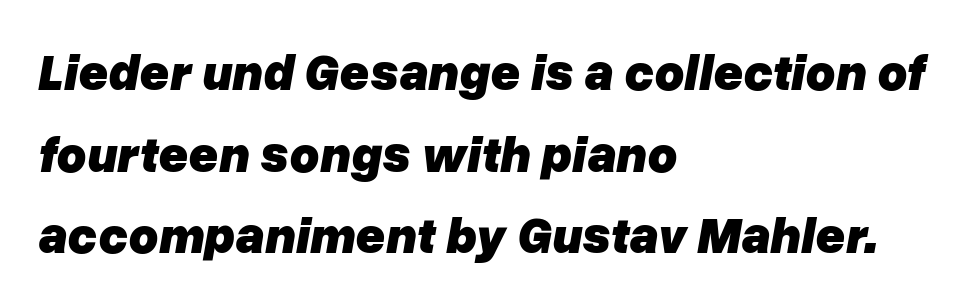
Q: Is the text bold? A: Yes.
Q: Is the text italic (slanted)? A: Yes, it leans right by about 10 degrees.
Q: Is the text underlined? A: No.
Q: How is the paragraph aligned? A: Left-aligned.
Q: Is the spacing between letters normal or unusually wide? A: Normal.
Q: Is the spacing between lines tight, normal or loose? A: Normal.
Q: Width (condensed, normal, or wide)? A: Normal.
Q: Stroke contrast? A: Low.
Q: x-height? A: Medium.
Q: Monospaced? A: No.
